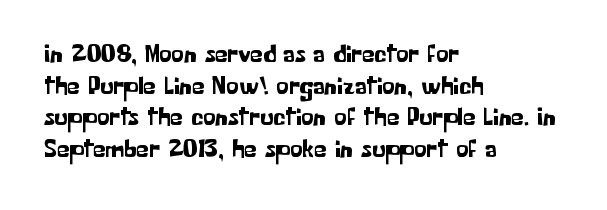
Q: Is the text italic (slanted)? A: No, it is upright.
Q: Is the text underlined? A: No.
Q: How is the paragraph aligned? A: Left-aligned.
Q: Is the spacing between letters normal or unusually wide? A: Normal.
Q: Is the spacing between lines tight, normal or loose? A: Normal.
